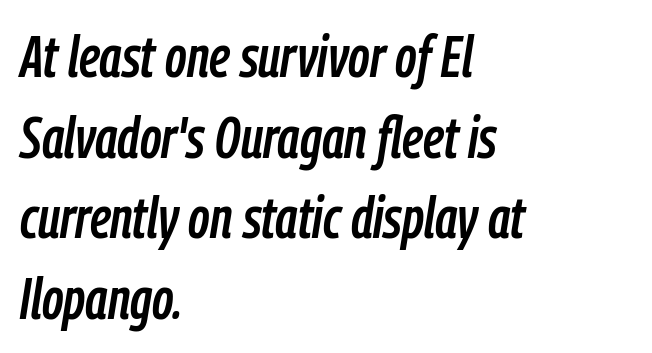
How would I describe the line gaps? Plain and ordinary. The letters advance in unequal steps, a hallmark of proportional type. The gaps between neighbouring characters are ordinary and unremarkable. All the whitespace from short lines collects on the right.
